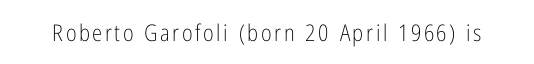
Q: Is the text bold? A: No.
Q: Is the text italic (slanted)? A: No, it is upright.
Q: Is the text underlined? A: No.
